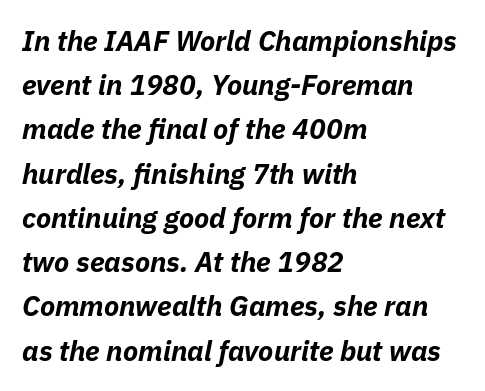
The image shows 28 px bold type, italic (leaning right); set left-aligned, normal line spacing (1.58x), normal letter spacing, not underlined; low stroke contrast and a medium x-height.
